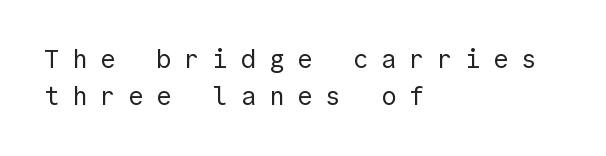
Anything drawn beneath the words? Only blank space. All the whitespace from short lines collects on the right. In terms of leading, this rendering sits right in the middle. Posture: straight, roman, zero tilt. The horizontal fit of the characters is loose and conspicuously gappy.
